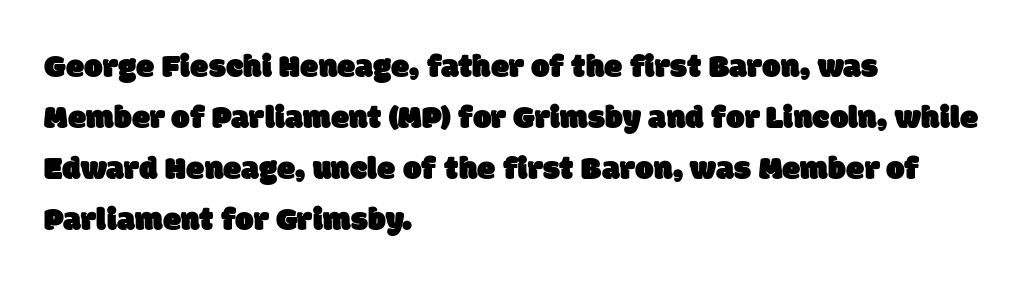
Q: Is the typeface a serif or a sans-serif typeface? A: Sans-serif.
Q: Is the text underlined? A: No.
Q: How is the paragraph aligned? A: Left-aligned.
Q: Is the spacing between letters normal or unusually wide? A: Normal.
Q: Is the spacing between lines tight, normal or loose? A: Normal.
Q: Width (condensed, normal, or wide)? A: Normal.
Q: Stroke contrast? A: Low.
Q: x-height? A: Large.
Q: Monospaced? A: No.
